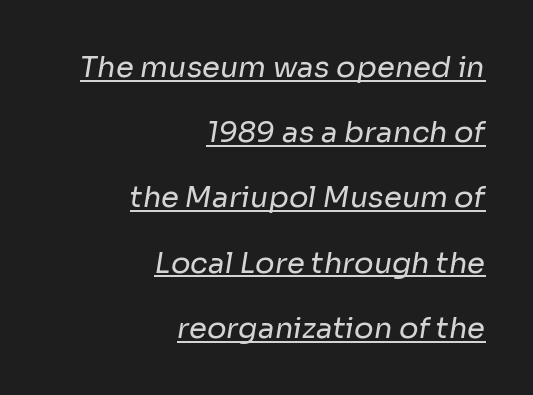
The leading is generous, giving the passage an open texture. Caption: face not bold, strokes unweighted. In terms of letterspacing, this is plain default setting. Typeset ragged left — the right edge is the straight one. Looks like regular typesetting: each glyph gets only the width it needs.
